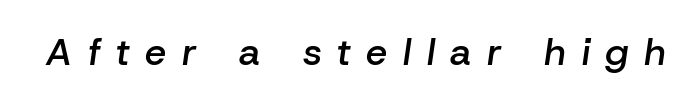
The image shows 38 px semibold type, italic (leaning right); set unusually wide letter spacing (+0.41 em), not underlined; low stroke contrast and a medium x-height.
